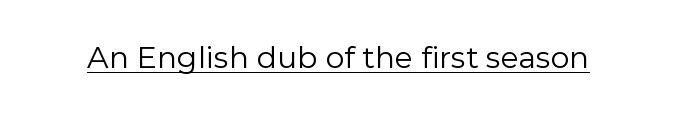
The image shows 30 px regular-weight sans-serif type, upright; set normal letter spacing, underlined; low stroke contrast and a medium x-height.
